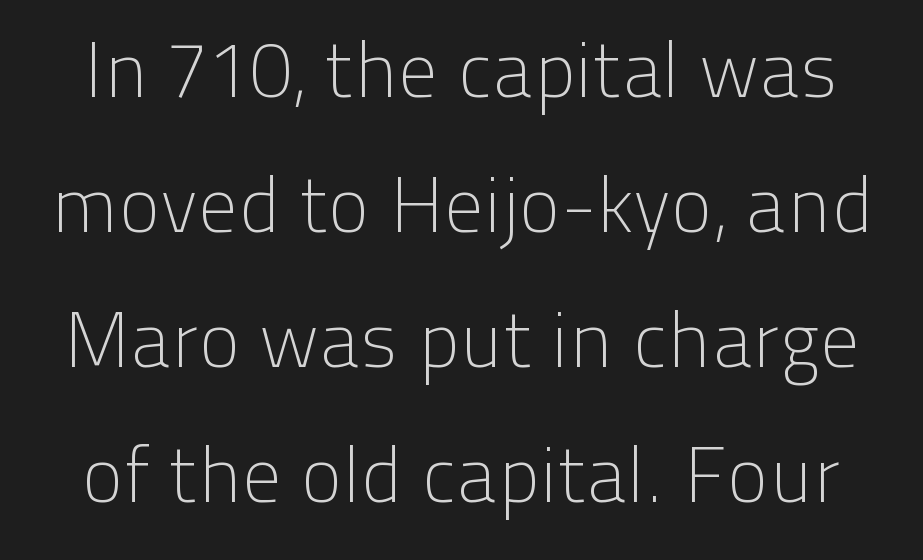
{"serif": "no", "italic": "no", "bold": "no", "weight": "light", "width": "normal", "stroke_contrast": "low", "x_height": "medium", "monospaced": "no", "underline": "no", "line_spacing_ratio": 1.71, "letter_spacing": "normal", "letter_spacing_em": 0.0, "glyph_px": 79}
